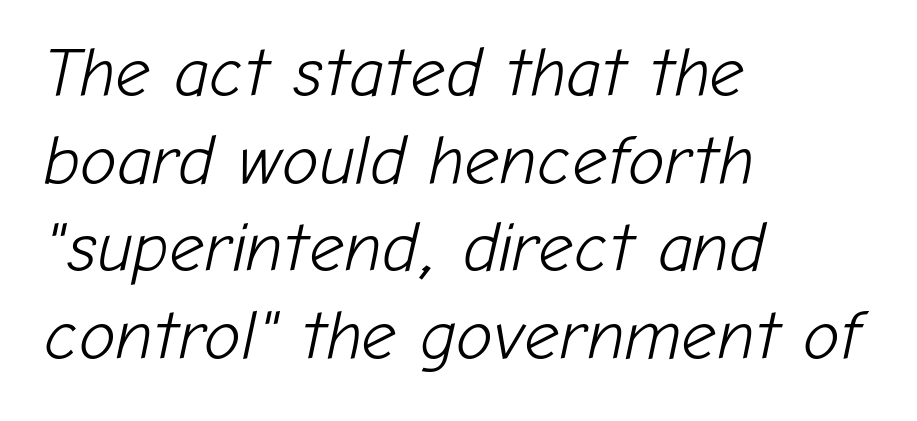
{"italic": "yes", "lean": "right", "slant_degrees": 12, "bold": "no", "weight": "light", "width": "normal", "stroke_contrast": "low", "x_height": "medium", "monospaced": "no", "underline": "no", "align": "left", "line_spacing": "normal", "line_spacing_ratio": 1.27, "letter_spacing": "normal", "letter_spacing_em": 0.0, "glyph_px": 69}
